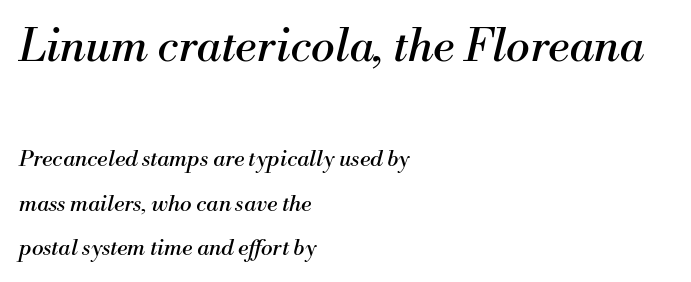
{"serif": "yes", "italic": "yes", "lean": "right", "slant_degrees": 13, "bold": "no", "weight": "regular", "width": "normal", "stroke_contrast": "medium", "x_height": "small", "monospaced": "no", "underline": "no", "align": "left", "line_spacing": "loose", "line_spacing_ratio": 2.01, "letter_spacing": "normal", "letter_spacing_em": 0.0, "larger_block": "first", "size_ratio": 2.05, "glyph_px": 45}
